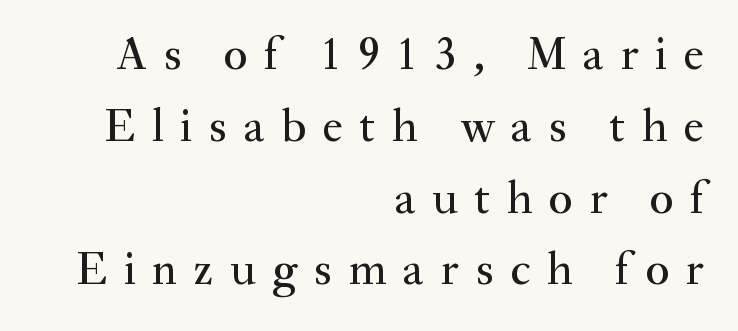
Q: Is the text italic (slanted)? A: No, it is upright.
Q: Is the typeface a serif or a sans-serif typeface? A: Serif.
Q: Is the text underlined? A: No.
Q: How is the paragraph aligned? A: Right-aligned.
Q: Is the spacing between letters normal or unusually wide? A: Unusually wide.
Q: Is the spacing between lines tight, normal or loose? A: Normal.
Q: Width (condensed, normal, or wide)? A: Normal.
Q: Stroke contrast? A: Medium.
Q: x-height? A: Small.
Q: Monospaced? A: No.
